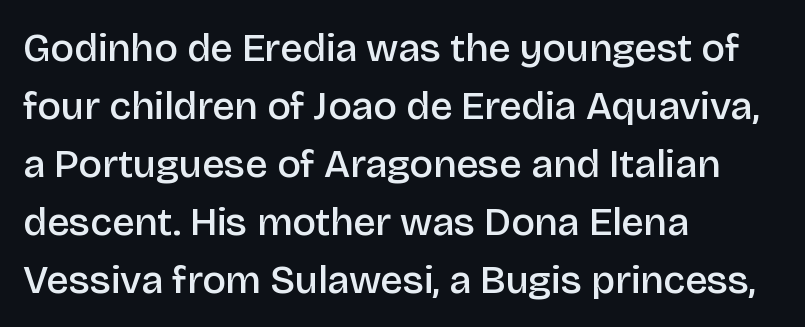
Q: Is the text bold? A: Semi-bold.
Q: Is the text italic (slanted)? A: No, it is upright.
Q: Is the typeface a serif or a sans-serif typeface? A: Sans-serif.
Q: Is the text underlined? A: No.
Q: How is the paragraph aligned? A: Left-aligned.
Q: Is the spacing between letters normal or unusually wide? A: Normal.
Q: Is the spacing between lines tight, normal or loose? A: Normal.
Q: Width (condensed, normal, or wide)? A: Normal.
Q: Stroke contrast? A: Low.
Q: x-height? A: Large.
Q: Monospaced? A: No.
